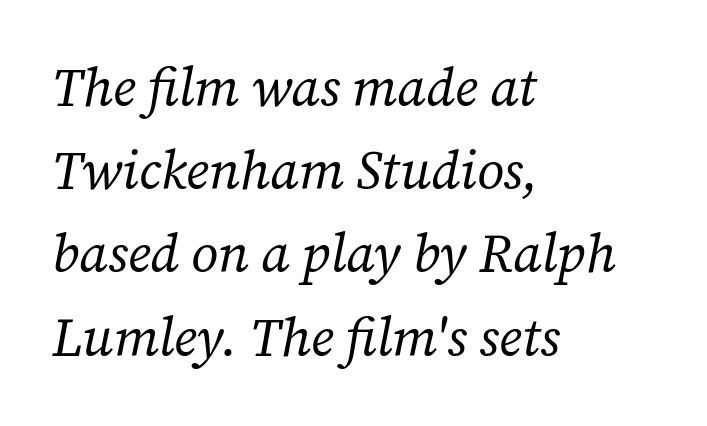
{"serif": "yes", "italic": "yes", "lean": "right", "slant_degrees": 12, "bold": "no", "weight": "regular", "width": "normal", "stroke_contrast": "low", "x_height": "medium", "monospaced": "no", "underline": "no", "align": "left", "line_spacing": "normal", "line_spacing_ratio": 1.57, "letter_spacing": "normal", "letter_spacing_em": 0.0, "glyph_px": 53}
